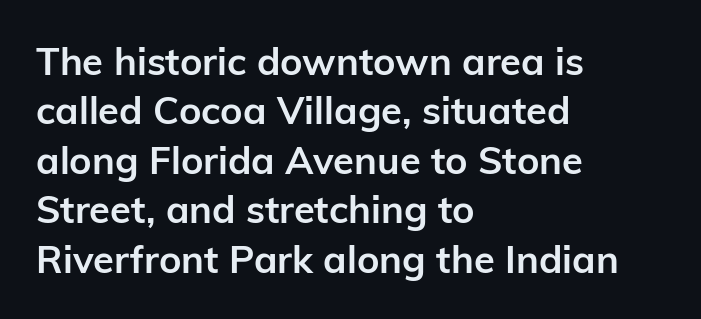
The image shows 38 px semibold sans-serif type, upright; set left-aligned, normal line spacing (1.3x), normal letter spacing, not underlined; low stroke contrast and a medium x-height.
